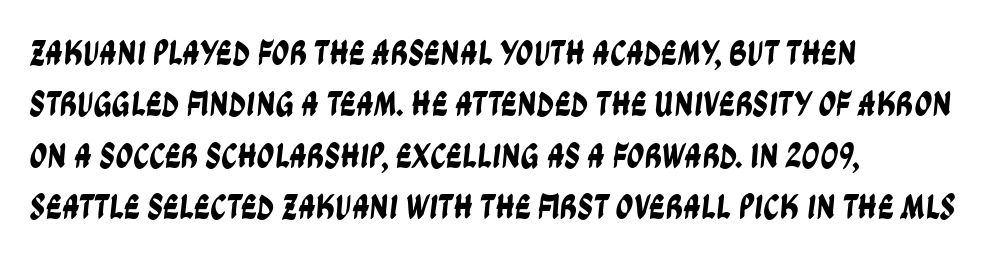
Spacing verdict: proportional, widths tailored to each character. Bare-footed words on every line. Each line starts at the same left margin while the right side varies. Typographically, this falls in the sans-serif category. One glance says typical: line gaps are just what's usual. What stands out about the letter spacing? Nothing — it is the standard amount.
